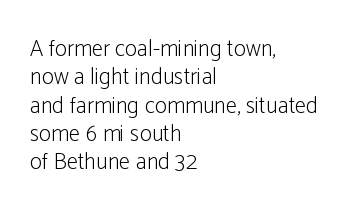
The image shows 23 px text type, upright; set left-aligned, line spacing 1.23x, normal letter spacing, not underlined.
